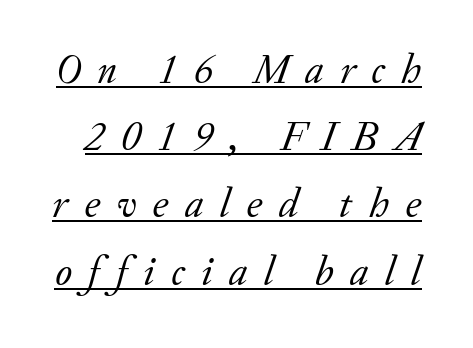
The image shows 41 px regular-weight serif type, italic (leaning right); set normal line spacing (1.64x), unusually wide letter spacing (+0.4 em), underlined; low stroke contrast and a small x-height.
